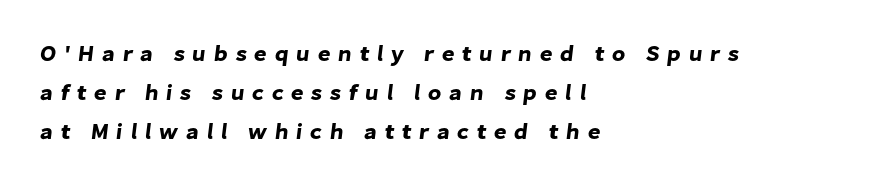
Q: Is the text underlined? A: No.
Q: How is the paragraph aligned? A: Left-aligned.
Q: Is the spacing between letters normal or unusually wide? A: Unusually wide.
